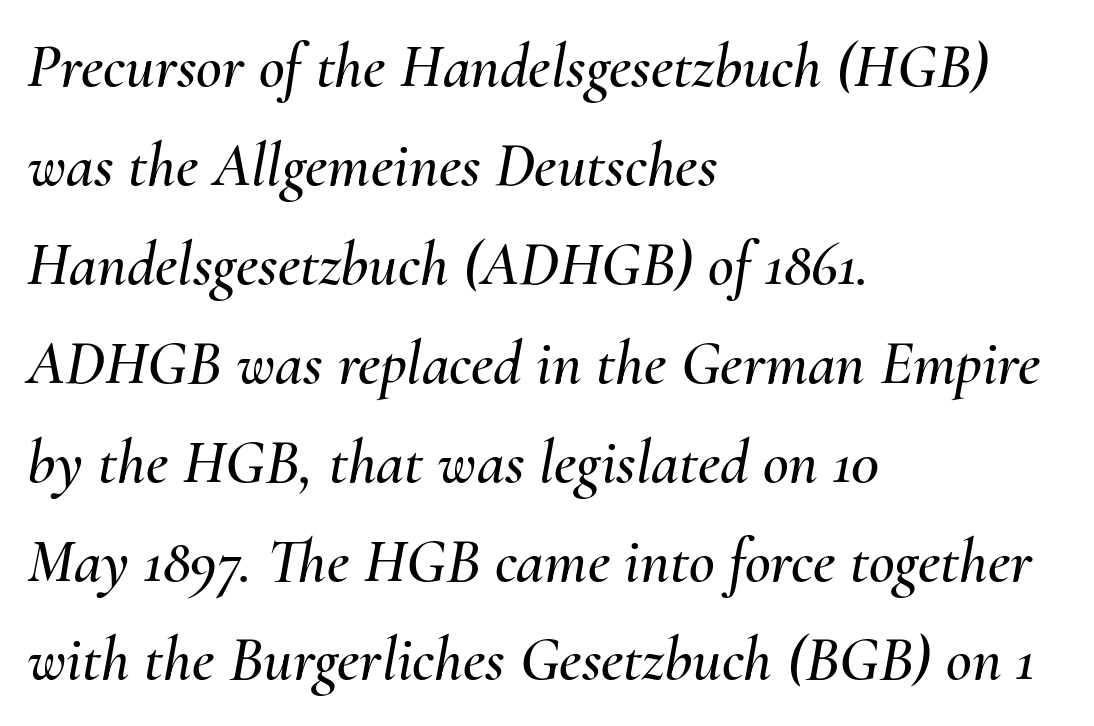
Q: Is the text italic (slanted)? A: Yes, it leans right by about 10 degrees.
Q: Is the text underlined? A: No.
Q: How is the paragraph aligned? A: Left-aligned.
Q: Is the spacing between letters normal or unusually wide? A: Normal.
Q: Is the spacing between lines tight, normal or loose? A: Normal.
Q: Width (condensed, normal, or wide)? A: Normal.
Q: Stroke contrast? A: Medium.
Q: x-height? A: Small.
Q: Monospaced? A: No.
